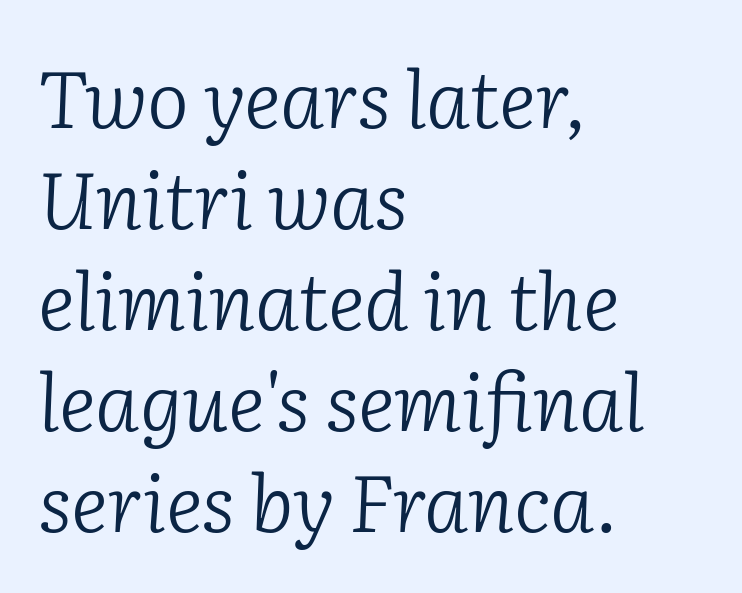
Is the stroke heavy? The answer is a plain regular-or-lighter. This rendering features lettering with no underline. Does the leading feel generous? No, just average. Standard letterfit; no display-style spreading of the glyphs. Old-style or modern, the face here clearly has serifs.
